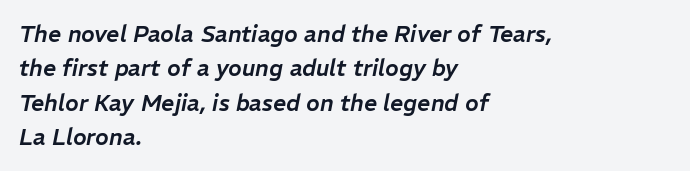
{"italic": "yes", "lean": "right", "slant_degrees": 11, "underline": "no", "align": "left", "line_spacing": "normal", "line_spacing_ratio": 1.49, "letter_spacing": "normal", "letter_spacing_em": 0.0, "glyph_px": 23}
